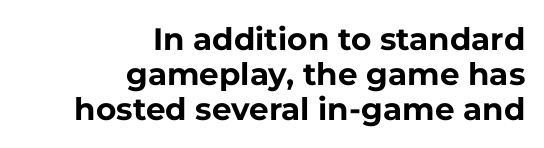
{"serif": "no", "italic": "no", "bold": "yes", "weight": "bold", "width": "normal", "stroke_contrast": "low", "x_height": "medium", "monospaced": "no", "underline": "no", "align": "right", "line_spacing": "tight", "line_spacing_ratio": 1.13, "letter_spacing": "normal", "letter_spacing_em": 0.0, "glyph_px": 31}
